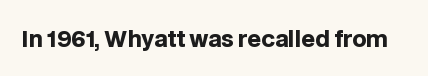
The image shows 22 px bold type, upright; set normal letter spacing, not underlined.
